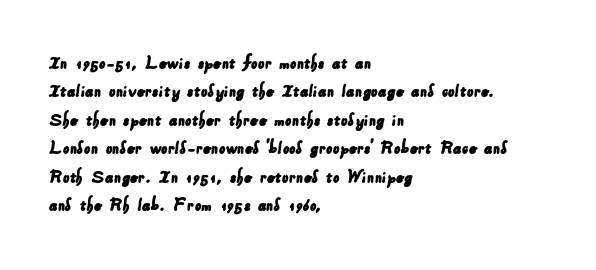
The image shows 20 px text type; set left-aligned, normal line spacing (1.42x), normal letter spacing, not underlined.
